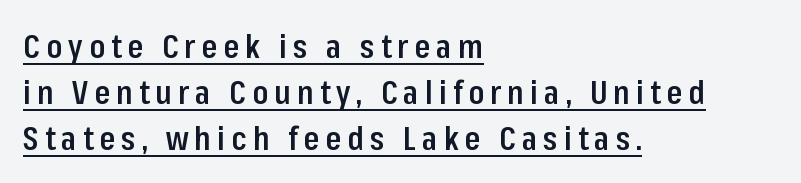
In designer terms, the underline attribute is active on this setting. Upright lettering throughout. If you drew a ruler down the left edge, every line would touch it. These lines are rendered in a variable-pitch font. On the weight axis this lands at semibold, roughly 600.
